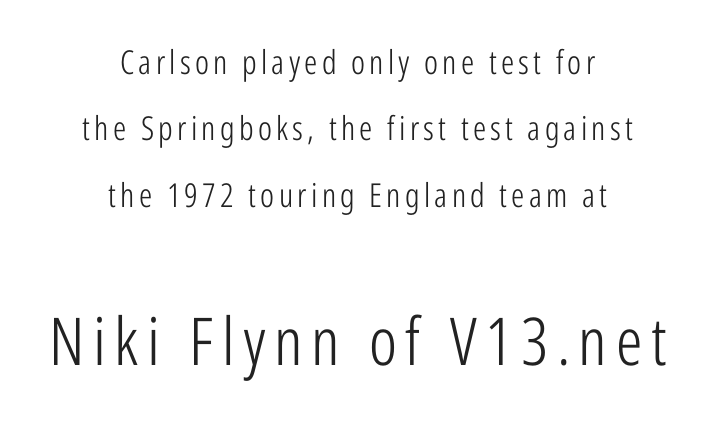
The image shows 66 px light, condensed sans-serif type, upright; set centered, loose line spacing (2.01x), not underlined; the second (bottom) block is 2.0x larger; low stroke contrast and a medium x-height.
